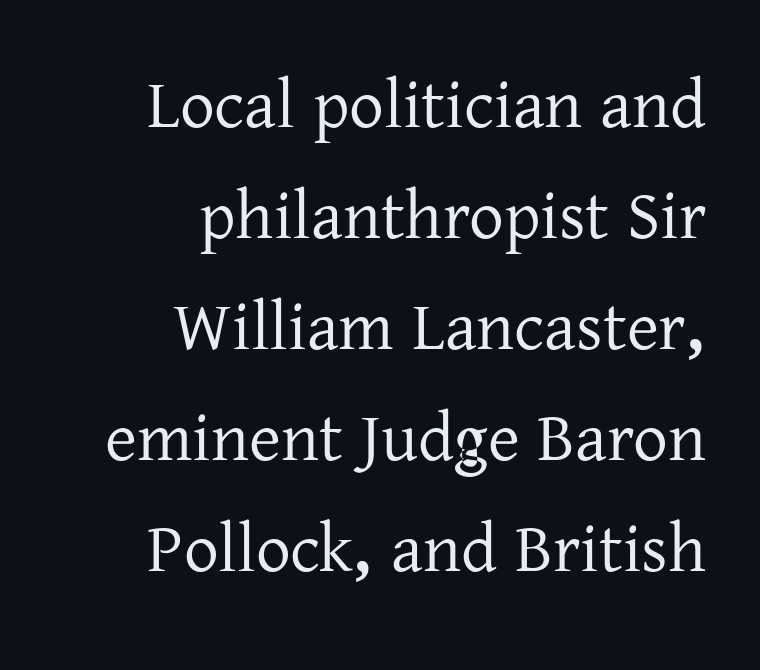
Q: Is the text italic (slanted)? A: No, it is upright.
Q: Is the typeface a serif or a sans-serif typeface? A: Serif.
Q: Is the text underlined? A: No.
Q: How is the paragraph aligned? A: Right-aligned.
Q: Is the spacing between letters normal or unusually wide? A: Normal.
Q: Is the spacing between lines tight, normal or loose? A: Normal.
Q: Width (condensed, normal, or wide)? A: Normal.
Q: Stroke contrast? A: Low.
Q: x-height? A: Medium.
Q: Monospaced? A: No.
